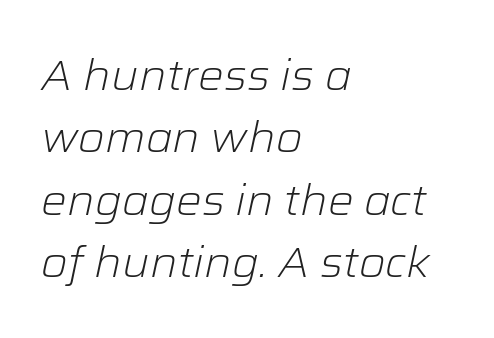
The image shows 43 px light type, italic (leaning right); set left-aligned, normal line spacing (1.45x), normal letter spacing, not underlined; low stroke contrast and a medium x-height.
